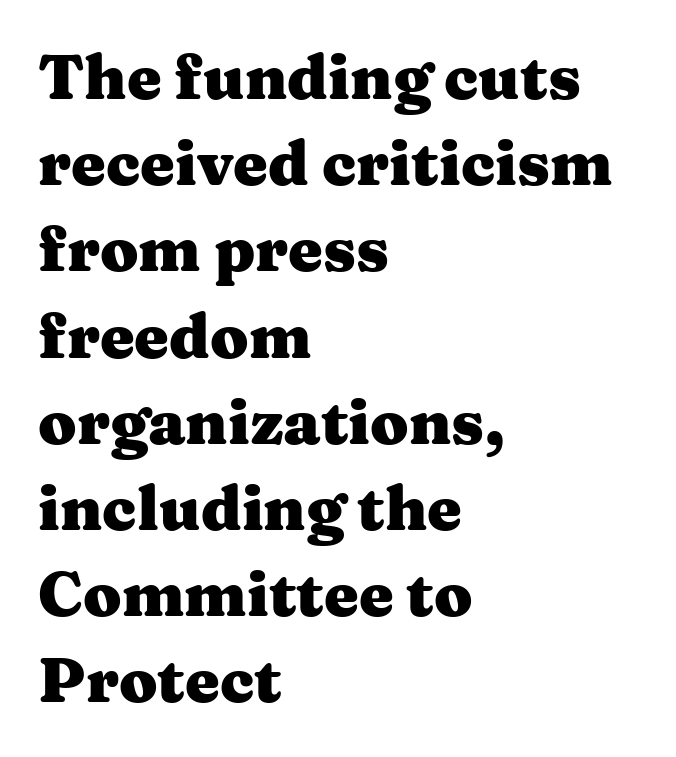
The image shows 62 px heavy, wide serif type, upright; set left-aligned, normal line spacing (1.39x), normal letter spacing, not underlined; medium stroke contrast and a medium x-height.
